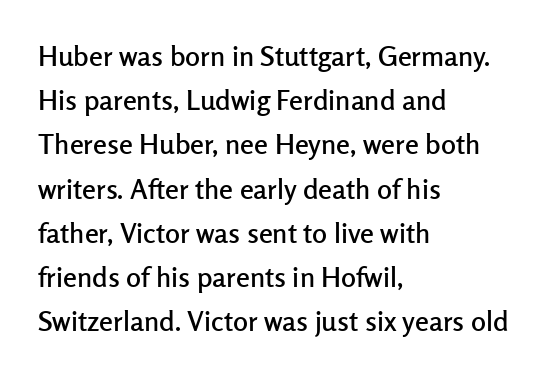
The image shows 28 px sans-serif type, upright; set left-aligned, normal line spacing (1.58x), normal letter spacing, not underlined; low stroke contrast and a medium x-height.
